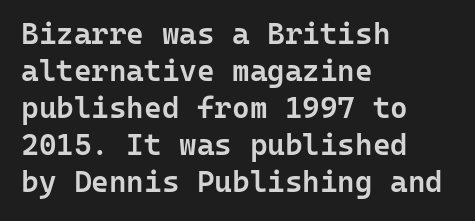
{"serif": "no", "italic": "no", "bold": "semi", "weight": "semibold", "width": "normal", "stroke_contrast": "low", "x_height": "medium", "monospaced": "yes", "underline": "no", "align": "left", "line_spacing_ratio": 1.23, "letter_spacing": "normal", "letter_spacing_em": 0.0, "glyph_px": 30}
